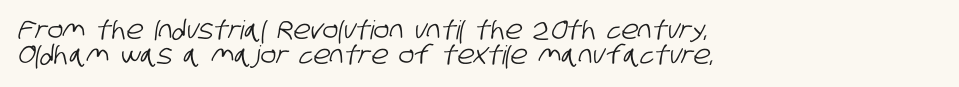
The image shows 26 px text type; set left-aligned, tight line spacing (0.97x), normal letter spacing, not underlined.
